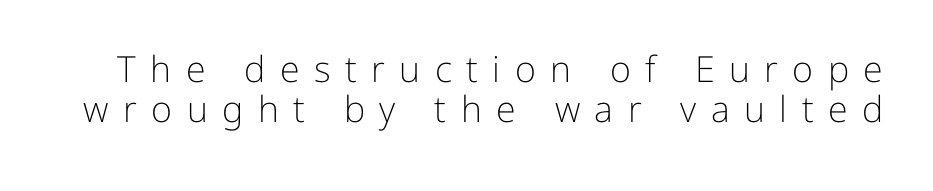
The gap between lines stays unmarked. Loose tracking; the words dissolve into strings of separated letters. Rendered with straight, roman letterforms. Each letter keeps its own natural width here, so spacing adapts to shape. No extra ink here — the face is not bold. Students, observe: this is what under-led, compact text looks like.
